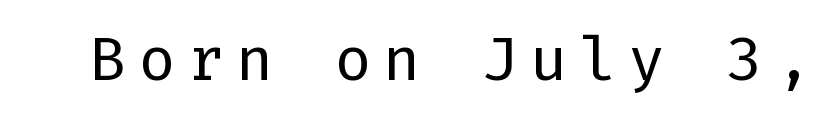
The image shows 62 px regular-weight sans-serif type, upright; set not underlined; low stroke contrast and a medium x-height.
